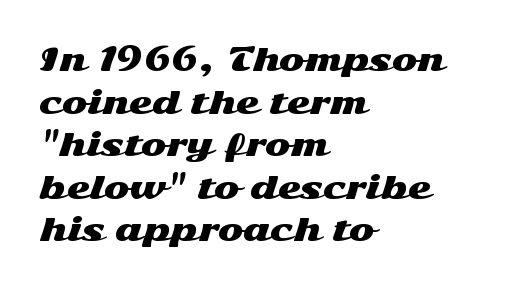
The image shows 30 px wide sans-serif type; set left-aligned, normal line spacing (1.42x), normal letter spacing, not underlined; medium stroke contrast and a medium x-height.
